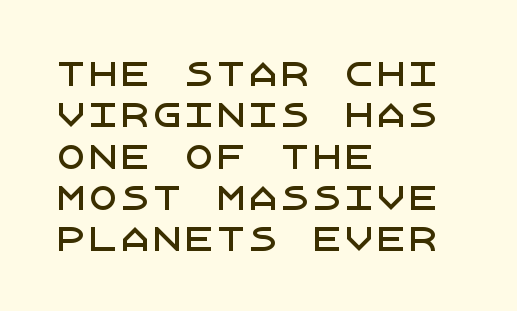
Q: Is the text italic (slanted)? A: No, it is upright.
Q: Is the typeface a serif or a sans-serif typeface? A: Sans-serif.
Q: Is the text underlined? A: No.
Q: How is the paragraph aligned? A: Left-aligned.
Q: Is the spacing between letters normal or unusually wide? A: Normal.
Q: Is the spacing between lines tight, normal or loose? A: Normal.
Q: Width (condensed, normal, or wide)? A: Normal.
Q: Stroke contrast? A: Low.
Q: x-height? A: Large.
